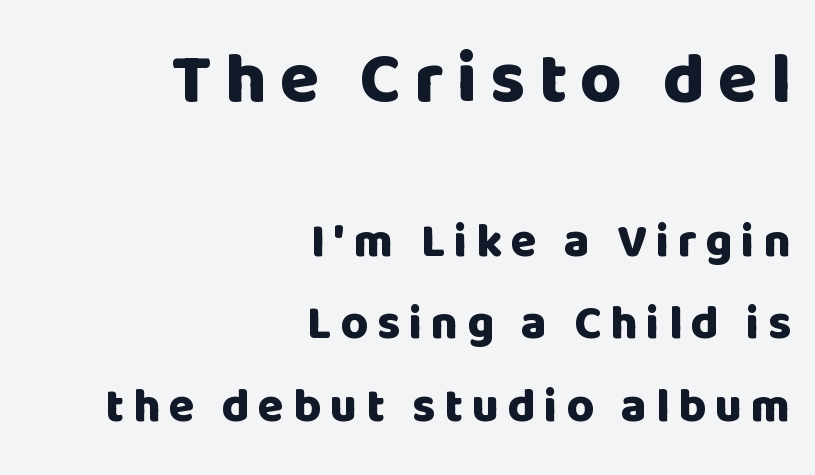
Q: Is the text bold? A: Yes.
Q: Is the text italic (slanted)? A: No, it is upright.
Q: Is the typeface a serif or a sans-serif typeface? A: Sans-serif.
Q: Is the text underlined? A: No.
Q: How is the paragraph aligned? A: Right-aligned.
Q: Which block of text is set in a larger size, the first (top) or the second (bottom)? A: The first (top) one.
Q: Width (condensed, normal, or wide)? A: Normal.
Q: Stroke contrast? A: Low.
Q: x-height? A: Large.
Q: Monospaced? A: No.
